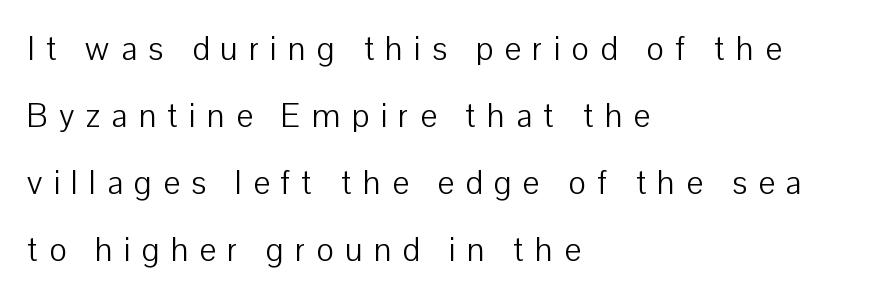
Q: Is the text bold? A: No.
Q: Is the text italic (slanted)? A: No, it is upright.
Q: Is the typeface a serif or a sans-serif typeface? A: Sans-serif.
Q: Is the text underlined? A: No.
Q: How is the paragraph aligned? A: Left-aligned.
Q: Is the spacing between letters normal or unusually wide? A: Unusually wide.
Q: Is the spacing between lines tight, normal or loose? A: Loose.
Q: Width (condensed, normal, or wide)? A: Normal.
Q: Stroke contrast? A: Low.
Q: x-height? A: Medium.
Q: Monospaced? A: No.
